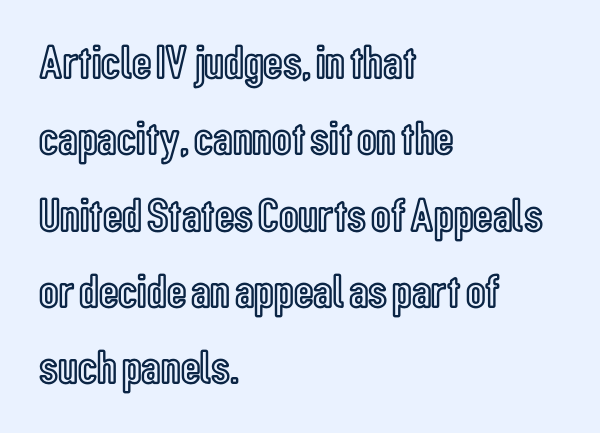
The image shows 48 px condensed type, upright; set left-aligned, normal line spacing (1.59x), normal letter spacing, not underlined; a medium x-height.
